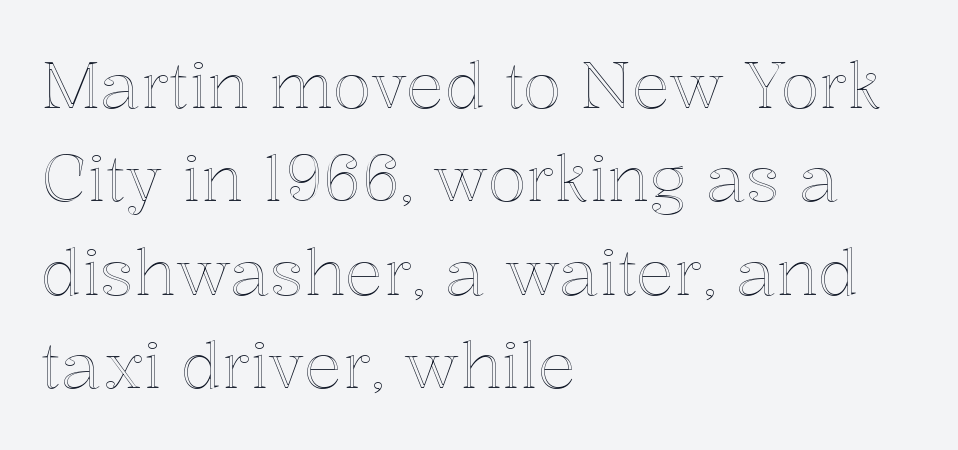
How are the letters spaced? Ordinarily, with no added tracking. Caption: multi-line text, flush left, ragged right. Unlike italic type, these characters show no tilt at all. The words here are not underlined.
